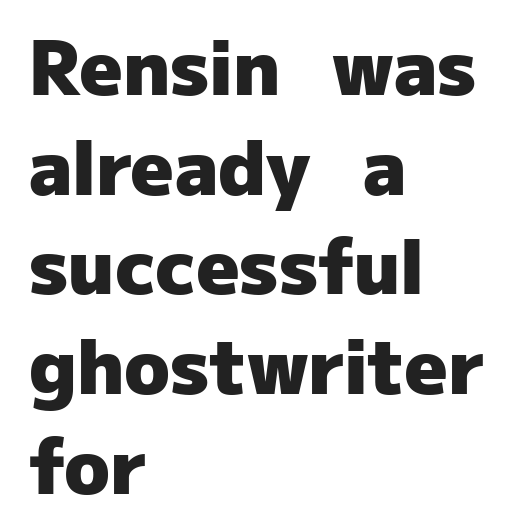
{"serif": "no", "italic": "no", "bold": "yes", "weight": "heavy", "width": "normal", "stroke_contrast": "low", "x_height": "medium", "monospaced": "no", "underline": "no", "align": "left", "line_spacing": "normal", "line_spacing_ratio": 1.33, "letter_spacing": "normal", "letter_spacing_em": 0.0, "glyph_px": 75}
